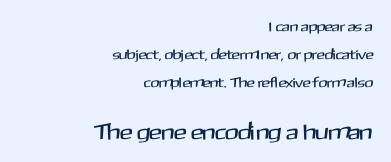
The image shows 22 px text type, upright; set right-aligned, loose line spacing (1.99x), normal letter spacing, not underlined; the second (bottom) block is 1.57x larger.
